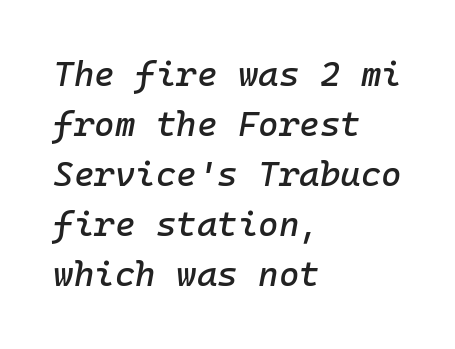
Q: Is the text italic (slanted)? A: Yes, it leans right by about 10 degrees.
Q: Is the text underlined? A: No.
Q: How is the paragraph aligned? A: Left-aligned.
Q: Is the spacing between letters normal or unusually wide? A: Normal.
Q: Is the spacing between lines tight, normal or loose? A: Normal.
Q: Width (condensed, normal, or wide)? A: Normal.
Q: Stroke contrast? A: Low.
Q: x-height? A: Medium.
Q: Monospaced? A: Yes.
